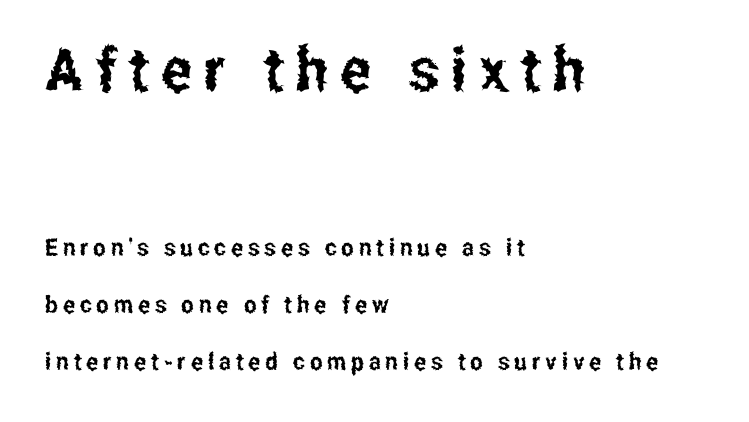
The image shows 61 px condensed sans-serif type, upright; set left-aligned, loose line spacing (2.37x), unusually wide letter spacing (+0.2 em), not underlined; the first (top) block is 2.54x larger; low stroke contrast and a medium x-height.
